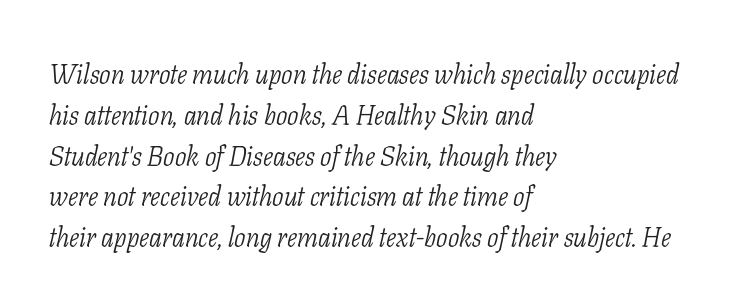
{"italic": "yes", "lean": "right", "slant_degrees": 11, "bold": "no", "underline": "no", "align": "left", "line_spacing": "normal", "line_spacing_ratio": 1.51, "letter_spacing": "normal", "letter_spacing_em": 0.0, "glyph_px": 27}
